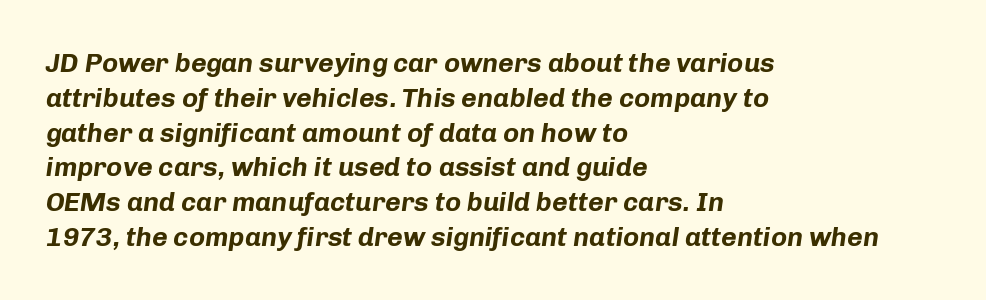
{"italic": "yes", "lean": "right", "slant_degrees": 8, "bold": "yes", "underline": "no", "align": "left", "line_spacing": "normal", "line_spacing_ratio": 1.29, "letter_spacing": "normal", "letter_spacing_em": 0.0, "glyph_px": 27}
